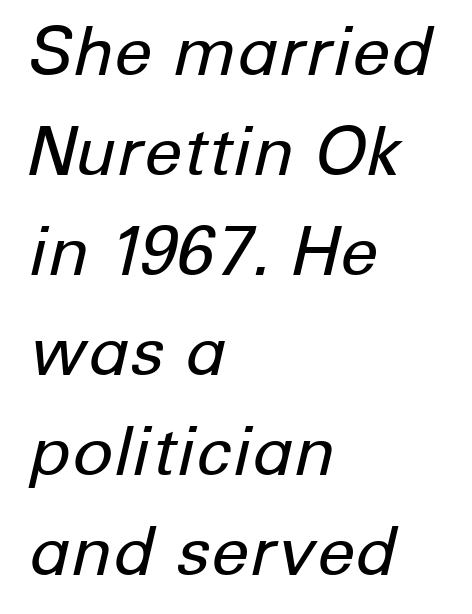
The image shows 68 px regular-weight type, italic (leaning right); set left-aligned, normal line spacing (1.47x), normal letter spacing, not underlined; low stroke contrast and a medium x-height.
